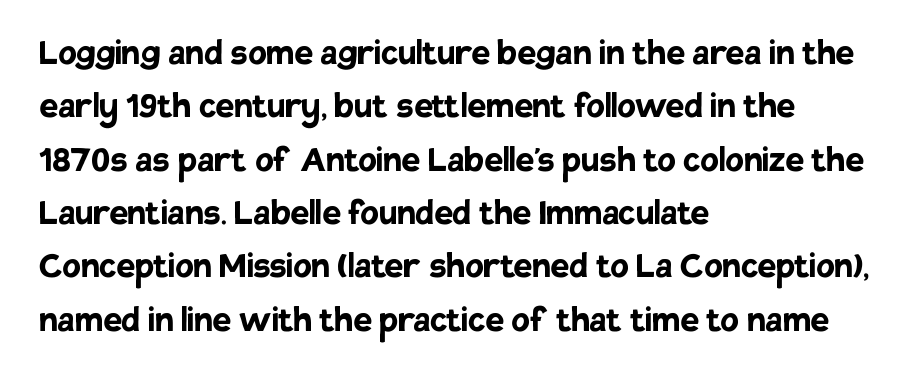
Q: Is the text bold? A: Yes.
Q: Is the text italic (slanted)? A: No, it is upright.
Q: Is the typeface a serif or a sans-serif typeface? A: Sans-serif.
Q: Is the text underlined? A: No.
Q: How is the paragraph aligned? A: Left-aligned.
Q: Is the spacing between letters normal or unusually wide? A: Normal.
Q: Is the spacing between lines tight, normal or loose? A: Normal.
Q: Width (condensed, normal, or wide)? A: Normal.
Q: Stroke contrast? A: Low.
Q: x-height? A: Large.
Q: Monospaced? A: No.
